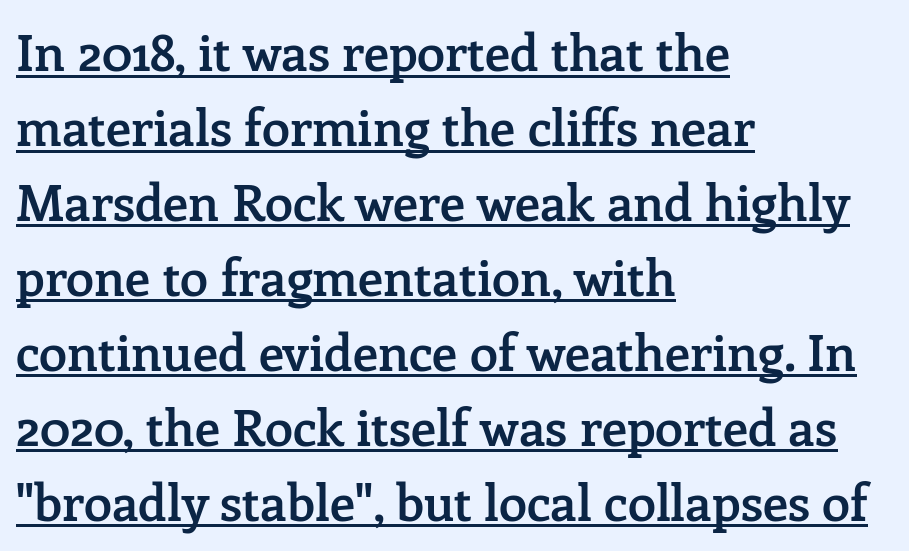
Q: Is the text bold? A: Semi-bold.
Q: Is the text italic (slanted)? A: No, it is upright.
Q: Is the typeface a serif or a sans-serif typeface? A: Serif.
Q: Is the text underlined? A: Yes.
Q: How is the paragraph aligned? A: Left-aligned.
Q: Is the spacing between letters normal or unusually wide? A: Normal.
Q: Is the spacing between lines tight, normal or loose? A: Normal.
Q: Width (condensed, normal, or wide)? A: Normal.
Q: Stroke contrast? A: Low.
Q: x-height? A: Medium.
Q: Monospaced? A: No.
